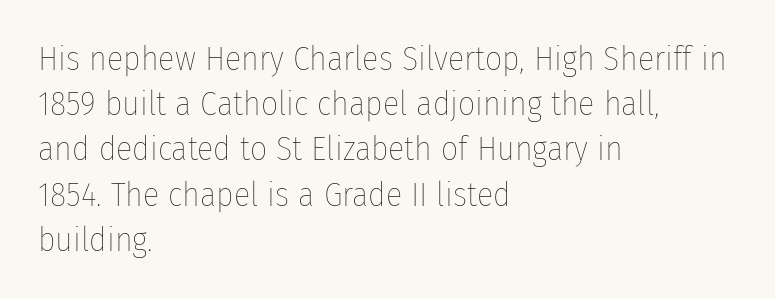
{"italic": "no", "bold": "no", "weight": "thin", "width": "condensed", "stroke_contrast": "low", "x_height": "medium", "monospaced": "no", "underline": "no", "align": "left", "line_spacing": "normal", "line_spacing_ratio": 1.33, "letter_spacing": "normal", "letter_spacing_em": 0.0, "glyph_px": 34}
